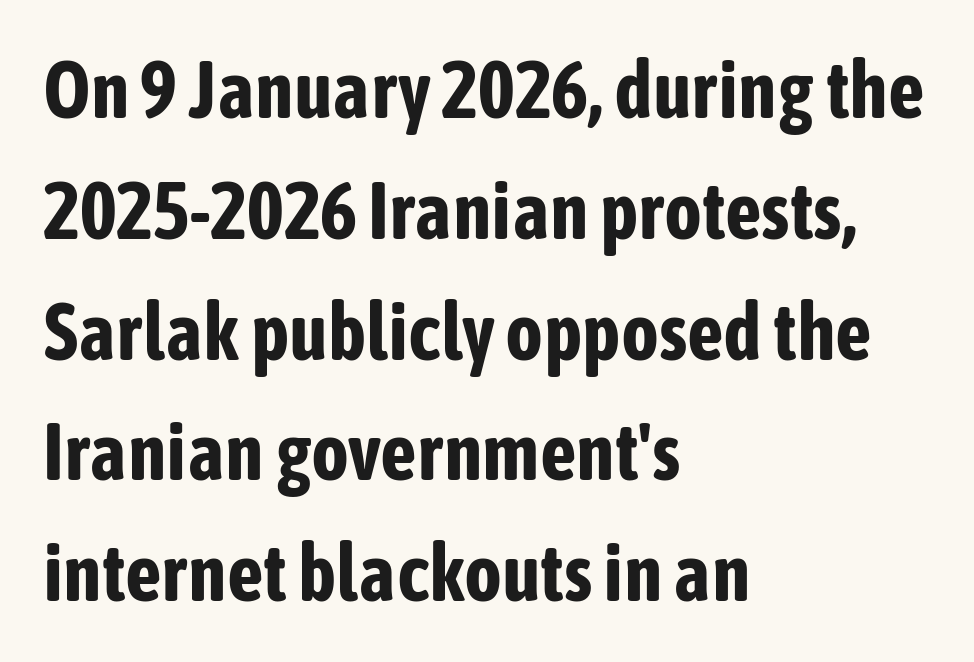
Q: Is the text bold? A: Yes.
Q: Is the text italic (slanted)? A: No, it is upright.
Q: Is the typeface a serif or a sans-serif typeface? A: Sans-serif.
Q: Is the text underlined? A: No.
Q: How is the paragraph aligned? A: Left-aligned.
Q: Is the spacing between letters normal or unusually wide? A: Normal.
Q: Is the spacing between lines tight, normal or loose? A: Normal.
Q: Width (condensed, normal, or wide)? A: Condensed.
Q: Stroke contrast? A: Low.
Q: x-height? A: Medium.
Q: Monospaced? A: No.
